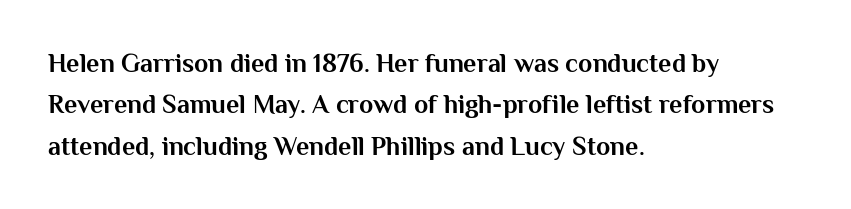
Descenders are the only things crossing below the line. Honestly, the row spacing looks completely unremarkable. The font is running at its bold setting. Inter-character spacing is left at the font's built-in metrics. Vertical strokes here are truly vertical.
